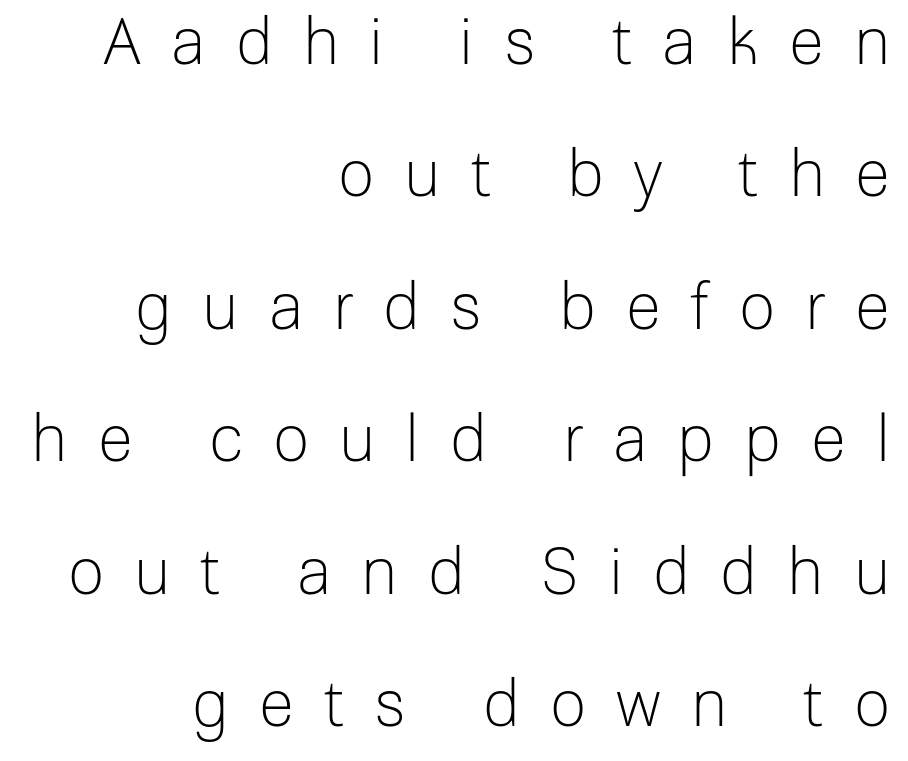
The tracking reads as deliberately expanded to a designer's eye. No extra ink here — the face is not bold. The ragged edge is on the left, which tells us the setting is flush right. Italic: no, the glyphs are upright roman.
